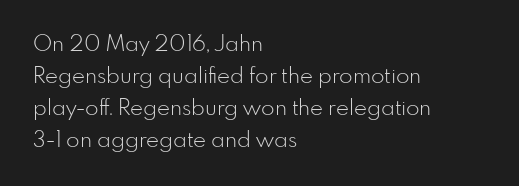
{"italic": "no", "bold": "no", "underline": "no", "align": "left", "line_spacing": "normal", "line_spacing_ratio": 1.45, "letter_spacing": "normal", "letter_spacing_em": 0.0, "glyph_px": 22}
